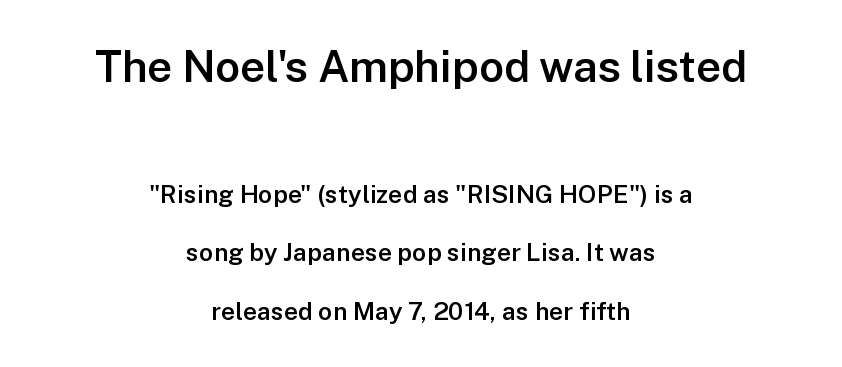
The passage is arranged like a title page — every line centered. Bold? Not quite — semibold, heavier than regular but stopping short. Successive baselines arrive slowly, with a big drop between each. Each letter keeps its own natural width here, so spacing adapts to shape. The horizontal fit of the characters is conventional and even.
